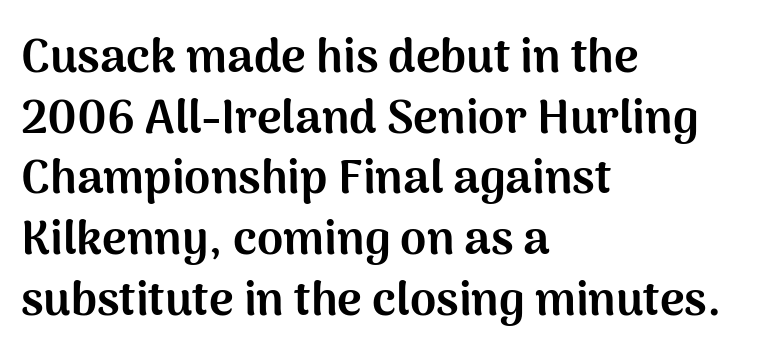
Q: Is the text bold? A: Yes.
Q: Is the text italic (slanted)? A: No, it is upright.
Q: Is the typeface a serif or a sans-serif typeface? A: Sans-serif.
Q: Is the text underlined? A: No.
Q: How is the paragraph aligned? A: Left-aligned.
Q: Is the spacing between letters normal or unusually wide? A: Normal.
Q: Is the spacing between lines tight, normal or loose? A: Normal.
Q: Width (condensed, normal, or wide)? A: Normal.
Q: Stroke contrast? A: Medium.
Q: x-height? A: Medium.
Q: Monospaced? A: No.
